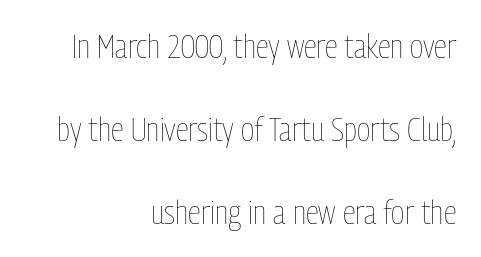
The image shows 34 px thin, condensed type, upright; set right-aligned, loose line spacing (2.44x), normal letter spacing, not underlined; low stroke contrast and a medium x-height.
